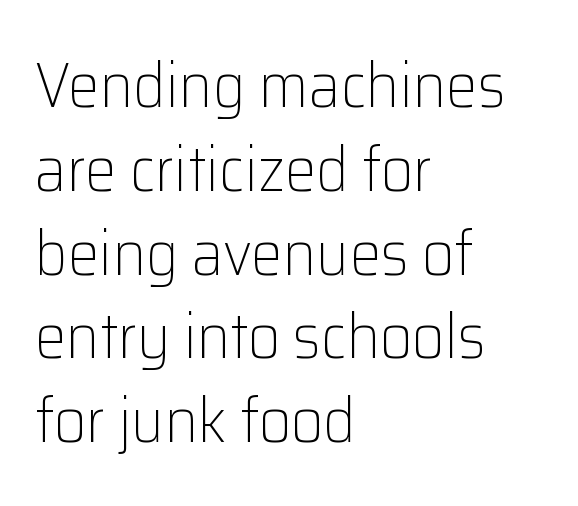
Q: Is the text bold? A: No.
Q: Is the text italic (slanted)? A: No, it is upright.
Q: Is the typeface a serif or a sans-serif typeface? A: Sans-serif.
Q: Is the text underlined? A: No.
Q: How is the paragraph aligned? A: Left-aligned.
Q: Is the spacing between letters normal or unusually wide? A: Normal.
Q: Is the spacing between lines tight, normal or loose? A: Normal.
Q: Width (condensed, normal, or wide)? A: Normal.
Q: Stroke contrast? A: Low.
Q: x-height? A: Medium.
Q: Monospaced? A: No.
